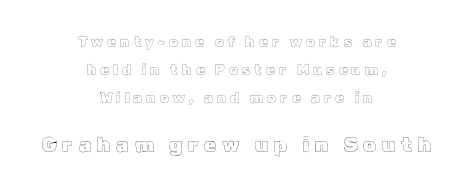
{"italic": "no", "underline": "no", "align": "center", "line_spacing": "loose", "line_spacing_ratio": 1.99, "letter_spacing": "wide", "letter_spacing_em": 0.29, "larger_block": "second", "size_ratio": 1.43, "glyph_px": 20}
